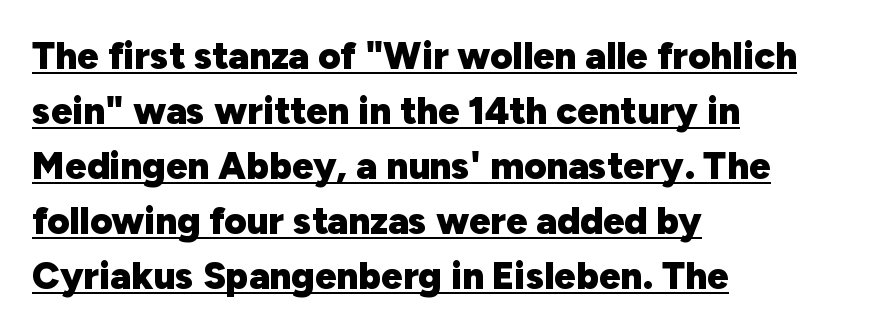
{"serif": "no", "italic": "no", "bold": "yes", "weight": "heavy", "width": "normal", "stroke_contrast": "low", "x_height": "medium", "monospaced": "no", "underline": "yes", "align": "left", "line_spacing": "normal", "line_spacing_ratio": 1.45, "letter_spacing": "normal", "letter_spacing_em": 0.0, "glyph_px": 38}
